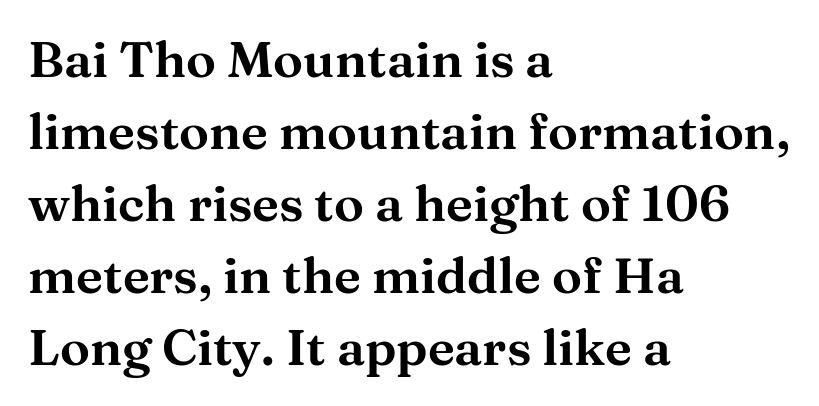
Q: Is the text italic (slanted)? A: No, it is upright.
Q: Is the typeface a serif or a sans-serif typeface? A: Serif.
Q: Is the text underlined? A: No.
Q: How is the paragraph aligned? A: Left-aligned.
Q: Is the spacing between letters normal or unusually wide? A: Normal.
Q: Is the spacing between lines tight, normal or loose? A: Normal.
Q: Width (condensed, normal, or wide)? A: Wide.
Q: Stroke contrast? A: Medium.
Q: x-height? A: Medium.
Q: Monospaced? A: No.
